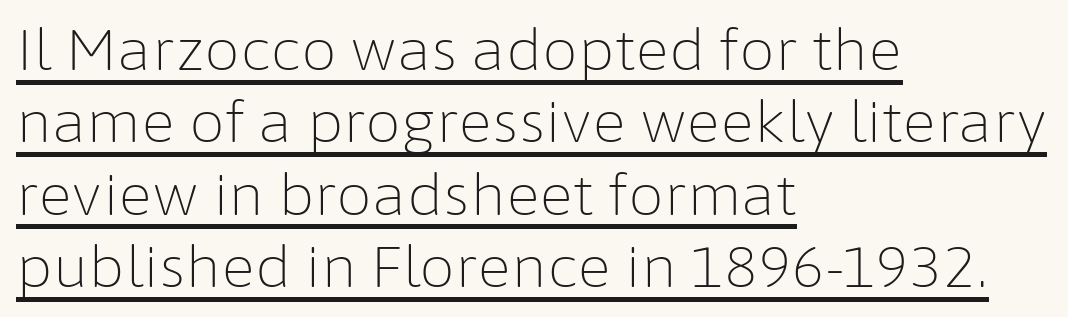
Nothing heavy about these letters — not bold at all. Normally led — the rows are evenly, conventionally spaced. The type is set solid horizontally, with unmodified tracking. This sample has the flowing, uneven cadence of proportional lettering.
